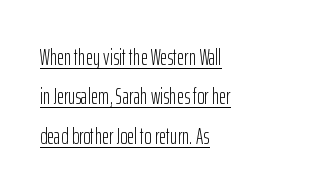
Horizontally, the lines are justified to the leading edge only. No letter is thick-stroked: the sample isn't bold. Quick note: not italic, upright. This sample uses plain, unmodified letter spacing.
